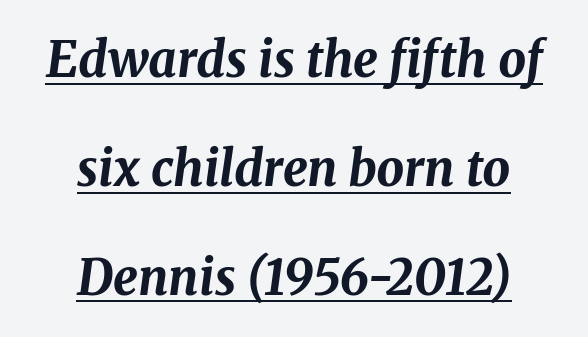
{"italic": "yes", "lean": "right", "slant_degrees": 8, "bold": "yes", "weight": "bold", "width": "normal", "stroke_contrast": "medium", "x_height": "medium", "monospaced": "no", "underline": "yes", "align": "center", "line_spacing": "loose", "line_spacing_ratio": 2.22, "letter_spacing": "normal", "letter_spacing_em": 0.0, "glyph_px": 49}
